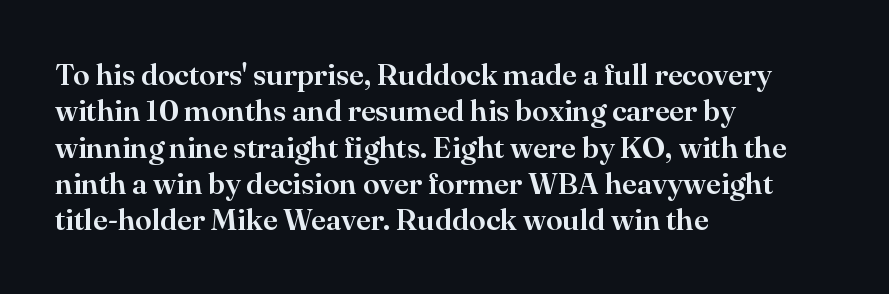
The lettering holds an erect, upright posture throughout. You could call the tracking neutral — neither tight nor loose. Any mark beneath the type? The region is blank. The type family on display is of the serif kind. You could not count columns in this text — the font is proportionally spaced.
